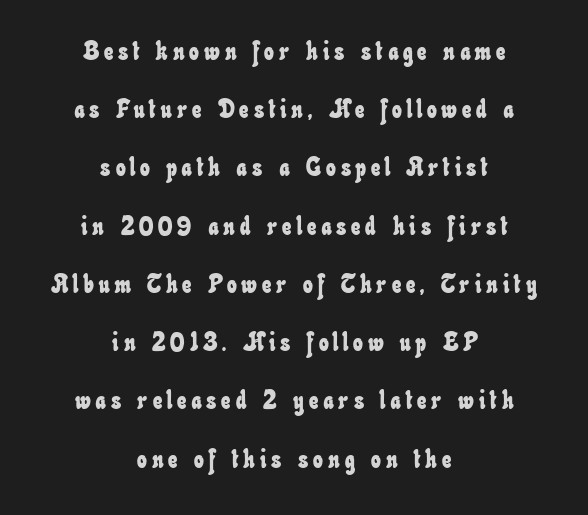
Quick note: underline off. A student would call this center alignment; a typographer would say set centered. Airy leading.
